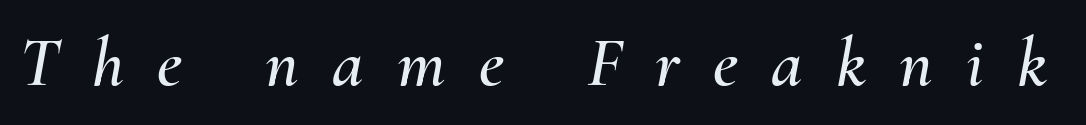
Q: Is the text italic (slanted)? A: Yes, it leans right by about 10 degrees.
Q: Is the text underlined? A: No.
Q: Is the spacing between letters normal or unusually wide? A: Unusually wide.
Q: Width (condensed, normal, or wide)? A: Normal.
Q: Stroke contrast? A: Medium.
Q: x-height? A: Small.
Q: Monospaced? A: No.
